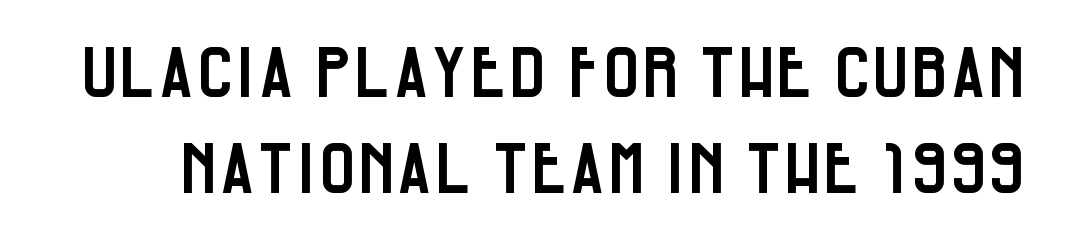
Q: Is the text italic (slanted)? A: No, it is upright.
Q: Is the typeface a serif or a sans-serif typeface? A: Sans-serif.
Q: Is the text underlined? A: No.
Q: Is the spacing between letters normal or unusually wide? A: Normal.
Q: Is the spacing between lines tight, normal or loose? A: Normal.
Q: Width (condensed, normal, or wide)? A: Condensed.
Q: Stroke contrast? A: Low.
Q: x-height? A: Large.
Q: Monospaced? A: No.
